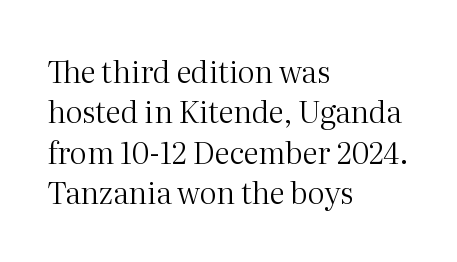
Q: Is the text bold? A: No.
Q: Is the text italic (slanted)? A: No, it is upright.
Q: Is the typeface a serif or a sans-serif typeface? A: Serif.
Q: Is the text underlined? A: No.
Q: How is the paragraph aligned? A: Left-aligned.
Q: Is the spacing between letters normal or unusually wide? A: Normal.
Q: Is the spacing between lines tight, normal or loose? A: Normal.
Q: Width (condensed, normal, or wide)? A: Normal.
Q: Stroke contrast? A: Medium.
Q: x-height? A: Medium.
Q: Monospaced? A: No.
